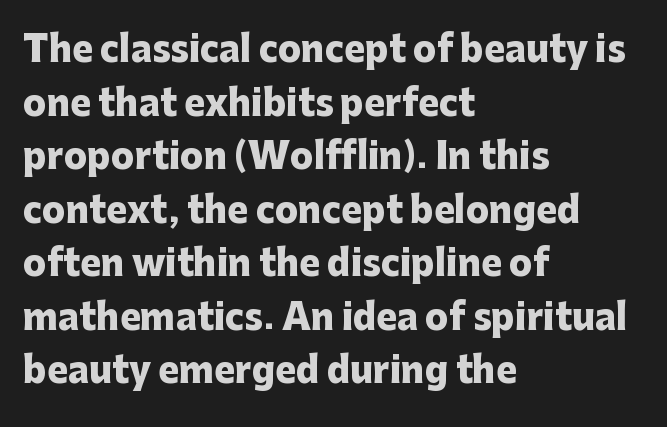
The image shows 35 px heavy sans-serif type, upright; set left-aligned, normal line spacing (1.53x), normal letter spacing, not underlined; low stroke contrast and a medium x-height.
